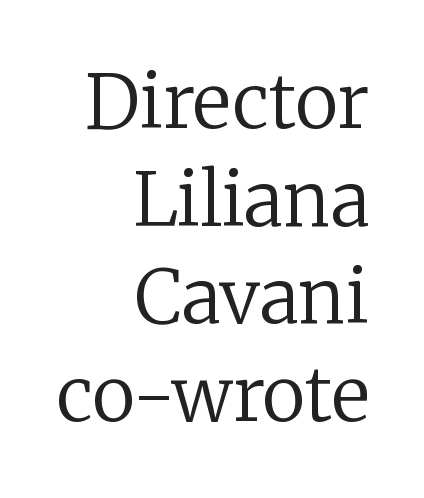
Q: Is the text bold? A: No.
Q: Is the text italic (slanted)? A: No, it is upright.
Q: Is the typeface a serif or a sans-serif typeface? A: Serif.
Q: Is the text underlined? A: No.
Q: How is the paragraph aligned? A: Right-aligned.
Q: Is the spacing between letters normal or unusually wide? A: Normal.
Q: Is the spacing between lines tight, normal or loose? A: Normal.
Q: Width (condensed, normal, or wide)? A: Normal.
Q: Stroke contrast? A: Low.
Q: x-height? A: Medium.
Q: Monospaced? A: No.
